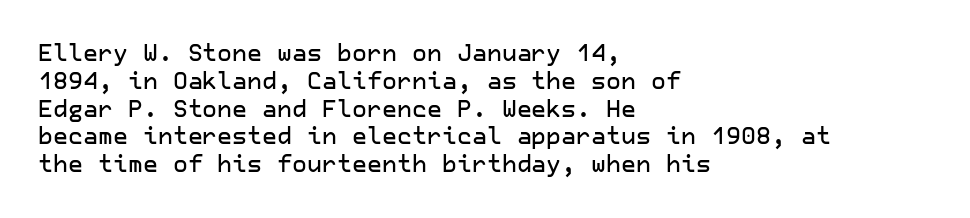
Q: Is the text italic (slanted)? A: No, it is upright.
Q: Is the text underlined? A: No.
Q: How is the paragraph aligned? A: Left-aligned.
Q: Is the spacing between letters normal or unusually wide? A: Normal.
